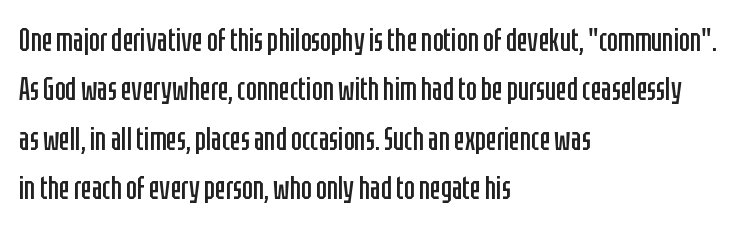
{"serif": "no", "italic": "no", "bold": "no", "weight": "regular", "width": "condensed", "stroke_contrast": "low", "x_height": "large", "monospaced": "no", "underline": "no", "align": "left", "line_spacing": "normal", "line_spacing_ratio": 1.54, "letter_spacing": "normal", "letter_spacing_em": 0.0, "glyph_px": 32}
